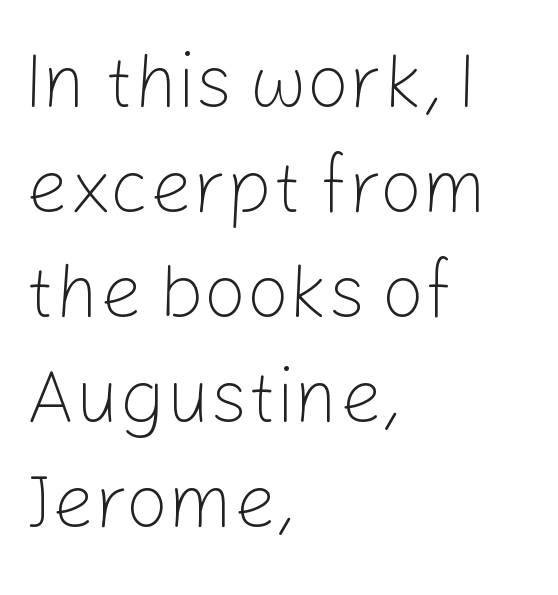
{"serif": "no", "italic": "no", "bold": "no", "weight": "light", "width": "normal", "stroke_contrast": "low", "x_height": "medium", "monospaced": "no", "underline": "no", "align": "left", "line_spacing": "normal", "line_spacing_ratio": 1.4, "letter_spacing": "normal", "letter_spacing_em": 0.0, "glyph_px": 75}
